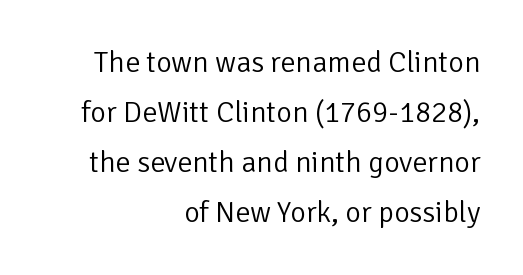
Each letter's strokes conclude bluntly, with no projecting serifs. There is no visible air inserted between adjacent glyphs. Caption: face not bold, strokes unweighted. Clear beneath every line of the passage. These lines sit exactly where default settings would place them. Line endings align vertically; line beginnings do not.
